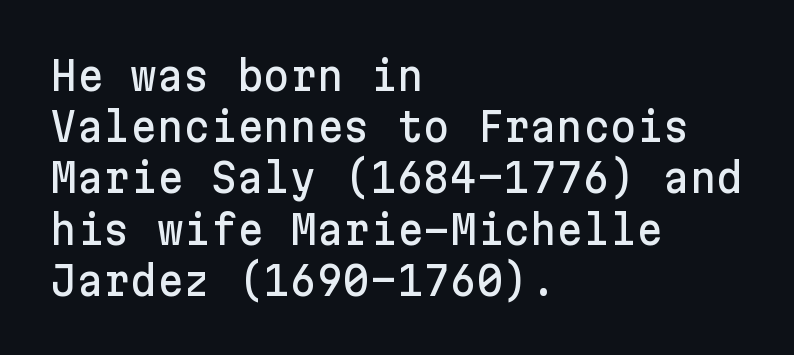
The font family rendered here belongs to the sans-serif group. Regular leading. Between one letter and the next there's only the usual sliver of space. Bare-footed words on every line.
